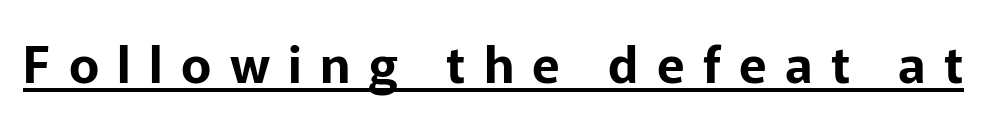
The image shows 51 px sans-serif type, upright; set unusually wide letter spacing (+0.36 em), underlined; low stroke contrast and a medium x-height.
